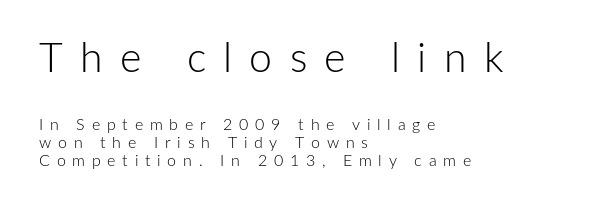
{"serif": "no", "italic": "no", "bold": "no", "weight": "light", "width": "normal", "stroke_contrast": "low", "x_height": "medium", "monospaced": "no", "underline": "no", "align": "left", "line_spacing": "tight", "line_spacing_ratio": 1.11, "letter_spacing": "wide", "letter_spacing_em": 0.42, "larger_block": "first", "size_ratio": 2.56, "glyph_px": 41}
